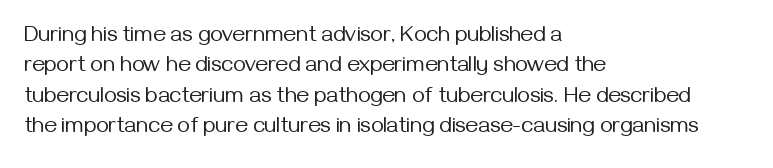
Q: Is the text bold? A: No.
Q: Is the text italic (slanted)? A: No, it is upright.
Q: Is the text underlined? A: No.
Q: How is the paragraph aligned? A: Left-aligned.
Q: Is the spacing between letters normal or unusually wide? A: Normal.
Q: Is the spacing between lines tight, normal or loose? A: Normal.
